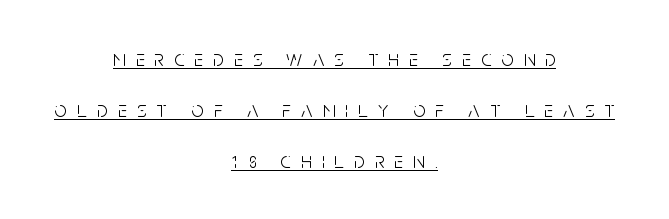
{"italic": "no", "bold": "no", "underline": "yes", "align": "center", "line_spacing": "loose", "line_spacing_ratio": 2.31, "letter_spacing": "wide", "letter_spacing_em": 0.46, "glyph_px": 22}
